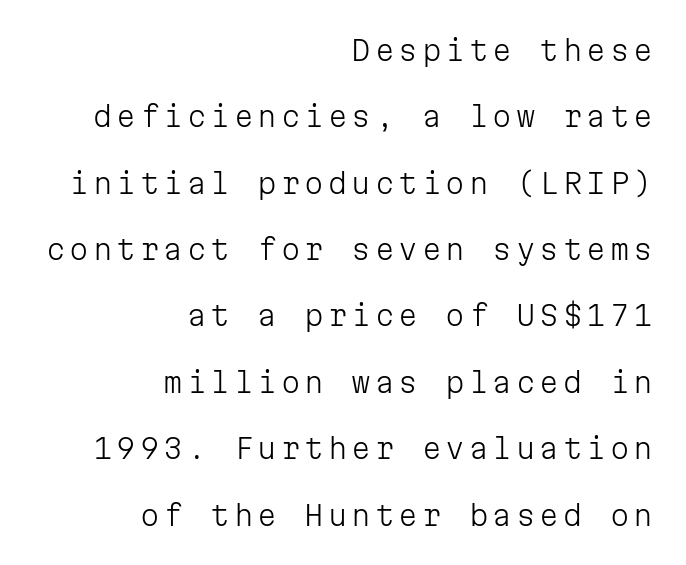
{"serif": "no", "italic": "no", "bold": "no", "weight": "light", "width": "normal", "stroke_contrast": "low", "x_height": "medium", "monospaced": "yes", "underline": "no", "align": "right", "line_spacing": "loose", "line_spacing_ratio": 2.37, "glyph_px": 28}
